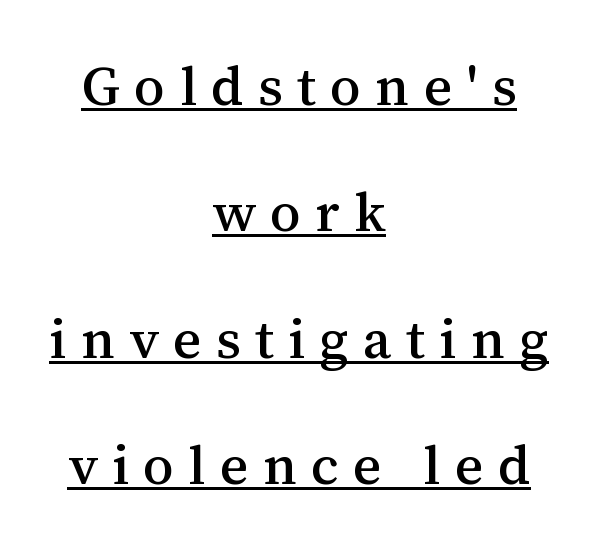
The image shows 55 px serif type, upright; set centered, loose line spacing (2.3x), unusually wide letter spacing (+0.26 em), underlined; medium stroke contrast and a medium x-height.
